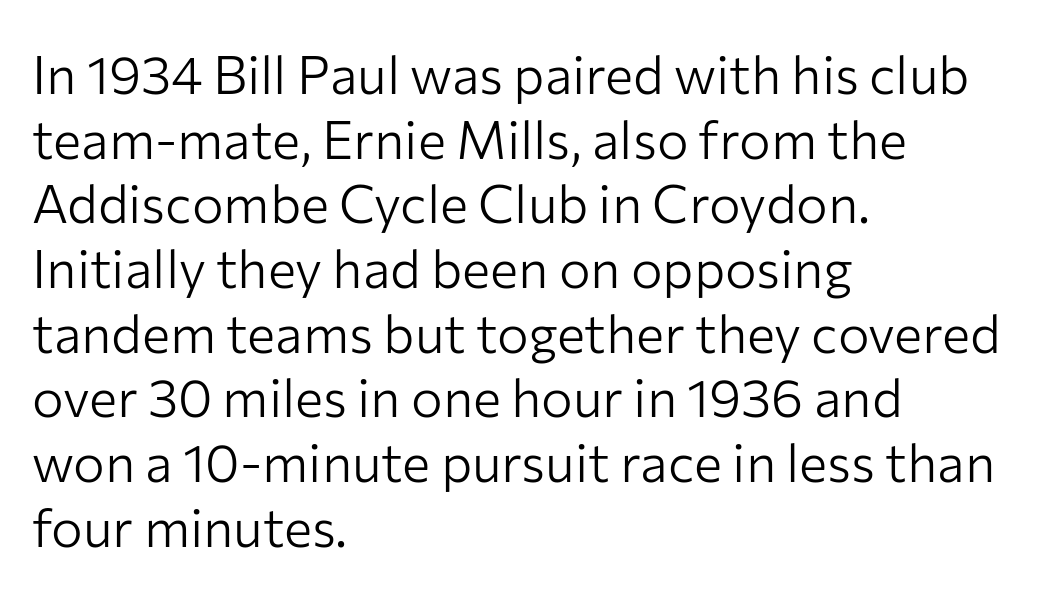
{"serif": "no", "italic": "no", "bold": "no", "weight": "light", "width": "normal", "stroke_contrast": "low", "x_height": "medium", "monospaced": "no", "underline": "no", "align": "left", "line_spacing_ratio": 1.22, "letter_spacing": "normal", "letter_spacing_em": 0.0, "glyph_px": 53}
